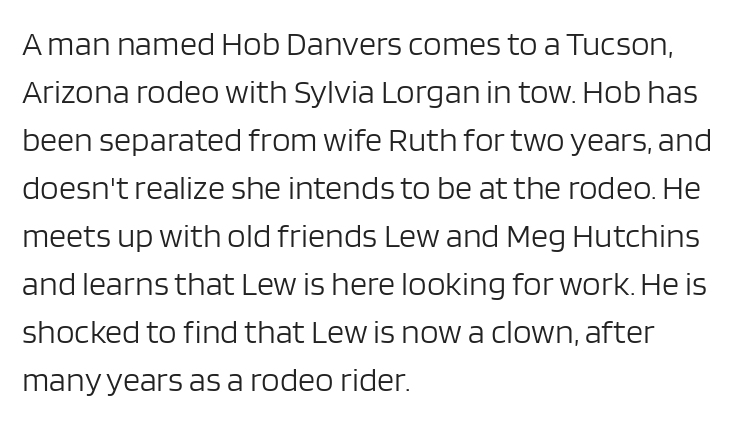
{"serif": "no", "italic": "no", "bold": "no", "weight": "light", "width": "normal", "stroke_contrast": "low", "x_height": "large", "monospaced": "no", "underline": "no", "align": "left", "line_spacing": "normal", "line_spacing_ratio": 1.41, "letter_spacing": "normal", "letter_spacing_em": 0.0, "glyph_px": 34}
